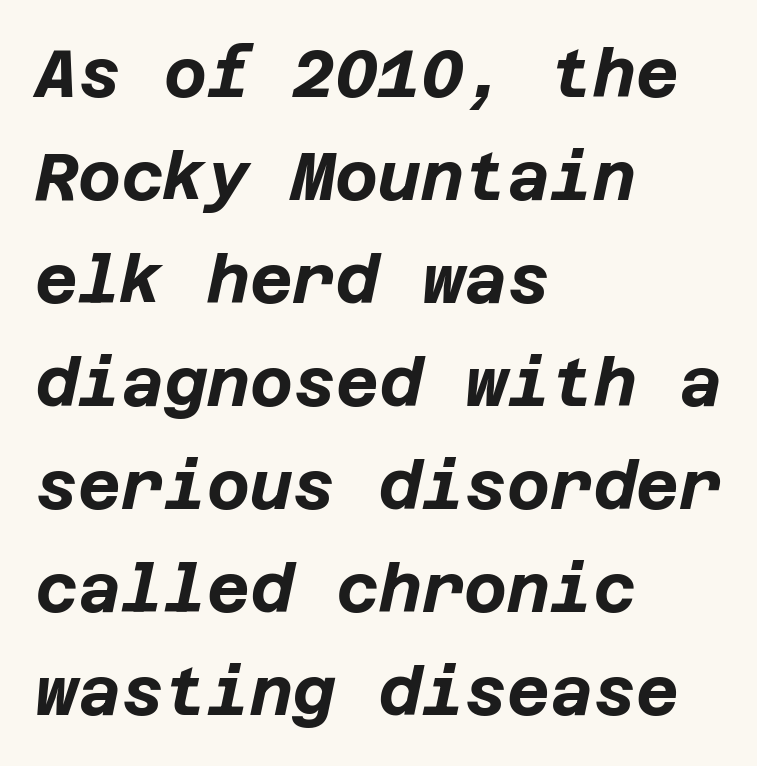
Q: Is the text bold? A: Yes.
Q: Is the text italic (slanted)? A: Yes, it leans right by about 12 degrees.
Q: Is the text underlined? A: No.
Q: How is the paragraph aligned? A: Left-aligned.
Q: Is the spacing between letters normal or unusually wide? A: Normal.
Q: Is the spacing between lines tight, normal or loose? A: Normal.
Q: Width (condensed, normal, or wide)? A: Normal.
Q: Stroke contrast? A: Low.
Q: x-height? A: Large.
